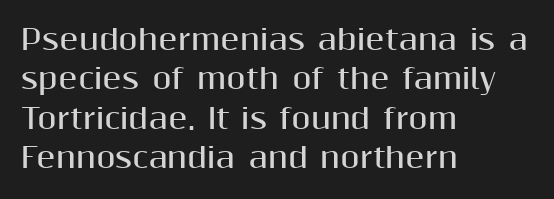
The image shows 28 px bold sans-serif type, upright; set left-aligned, normal line spacing (1.41x), normal letter spacing, not underlined; medium stroke contrast and a medium x-height.
